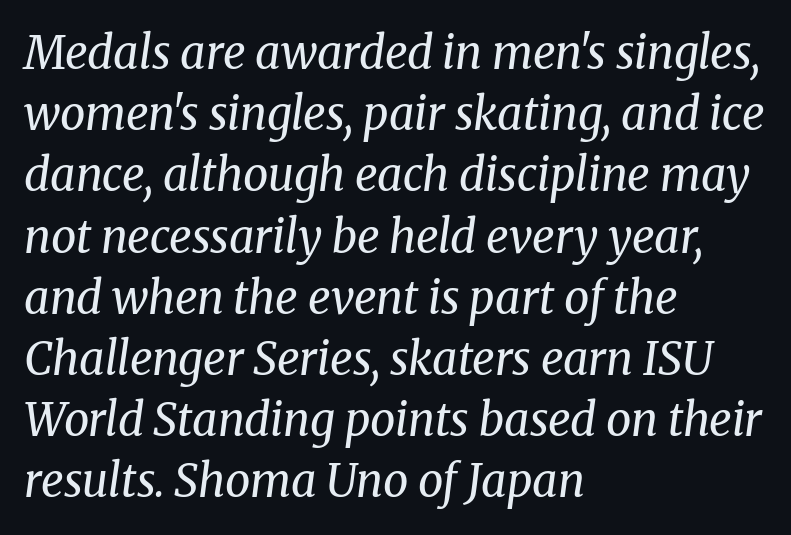
Yep, that's italic — everything's leaning. The characters display serif detailing at their extremities. Notice how the passage keeps a crisp vertical edge on the left only. Note the varied advance widths — an 'i' is clearly narrower than an 'm'.
